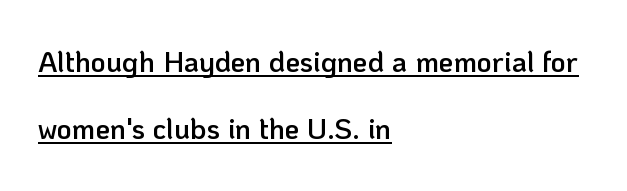
{"serif": "no", "italic": "no", "bold": "semi", "weight": "semibold", "width": "normal", "stroke_contrast": "low", "x_height": "medium", "monospaced": "no", "underline": "yes", "align": "left", "line_spacing": "loose", "line_spacing_ratio": 2.31, "letter_spacing": "normal", "letter_spacing_em": 0.0, "glyph_px": 29}
